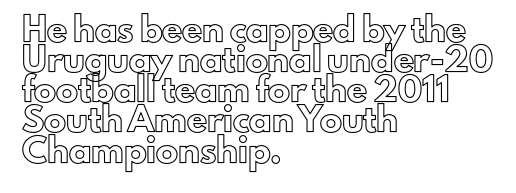
The lettering stays uniformly vertical, giving the passage a roman look. The text block is weighted toward the left margin, trailing off unevenly rightward. A typesetter would call this zero additional tracking. Evenly set lines give the paragraph a standard silhouette.
